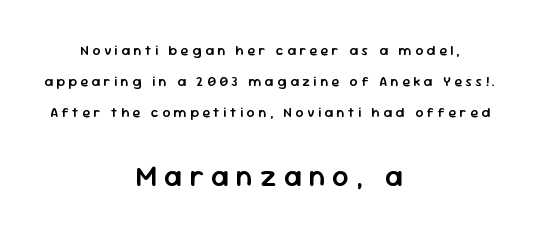
Q: Is the text bold? A: Semi-bold.
Q: Is the text italic (slanted)? A: No, it is upright.
Q: Is the typeface a serif or a sans-serif typeface? A: Sans-serif.
Q: Is the text underlined? A: No.
Q: How is the paragraph aligned? A: Centered.
Q: Is the spacing between letters normal or unusually wide? A: Unusually wide.
Q: Is the spacing between lines tight, normal or loose? A: Loose.
Q: Which block of text is set in a larger size, the first (top) or the second (bottom)? A: The second (bottom) one.
Q: Width (condensed, normal, or wide)? A: Normal.
Q: Stroke contrast? A: Low.
Q: x-height? A: Medium.
Q: Monospaced? A: No.
